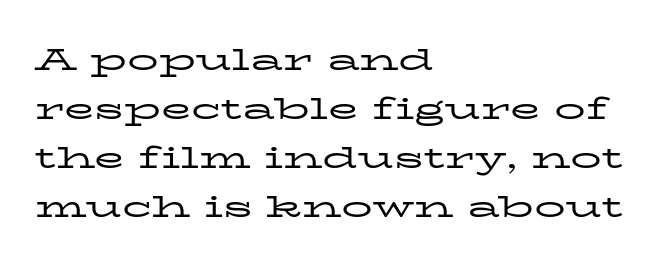
The image shows 31 px regular-weight, wide serif type, upright; set left-aligned, normal line spacing (1.58x), normal letter spacing, not underlined; low stroke contrast and a medium x-height.
